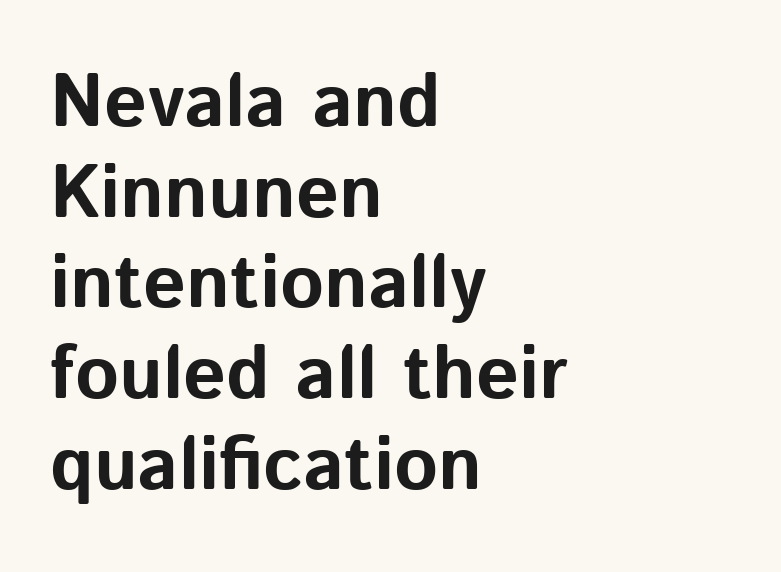
The image shows 75 px bold sans-serif type, upright; set left-aligned, line spacing 1.21x, normal letter spacing, not underlined; low stroke contrast and a medium x-height.
